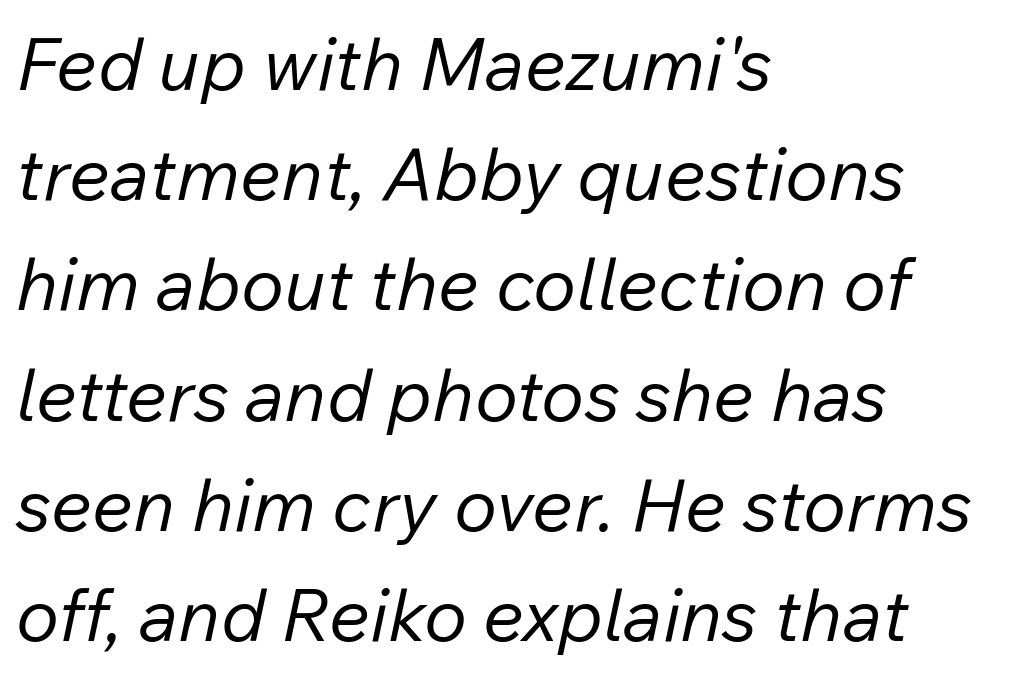
Q: Is the text bold? A: No.
Q: Is the text italic (slanted)? A: Yes, it leans right by about 12 degrees.
Q: Is the text underlined? A: No.
Q: How is the paragraph aligned? A: Left-aligned.
Q: Is the spacing between letters normal or unusually wide? A: Normal.
Q: Is the spacing between lines tight, normal or loose? A: Normal.
Q: Width (condensed, normal, or wide)? A: Normal.
Q: Stroke contrast? A: Low.
Q: x-height? A: Medium.
Q: Monospaced? A: No.
